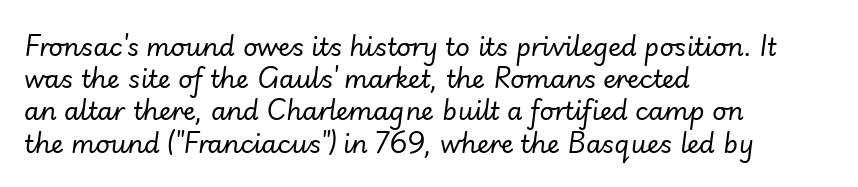
{"italic": "yes", "lean": "right", "slant_degrees": 7, "bold": "no", "underline": "no", "align": "left", "line_spacing": "normal", "line_spacing_ratio": 1.29, "letter_spacing": "normal", "letter_spacing_em": 0.0, "glyph_px": 25}
